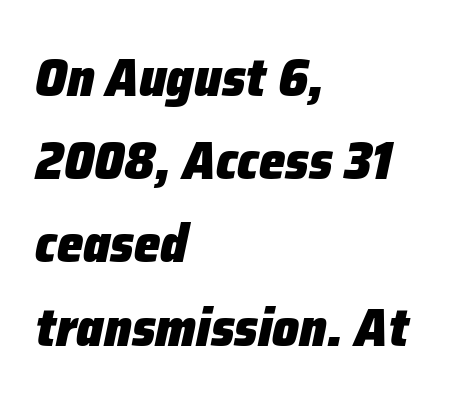
The image shows 53 px heavy type, italic (leaning right); set left-aligned, normal line spacing (1.57x), normal letter spacing, not underlined; low stroke contrast and a medium x-height.
